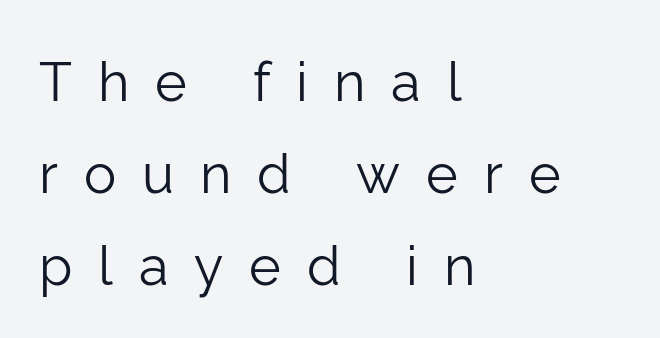
The image shows 54 px light sans-serif type, upright; set left-aligned, normal line spacing (1.7x), unusually wide letter spacing (+0.48 em), not underlined; low stroke contrast and a medium x-height.
